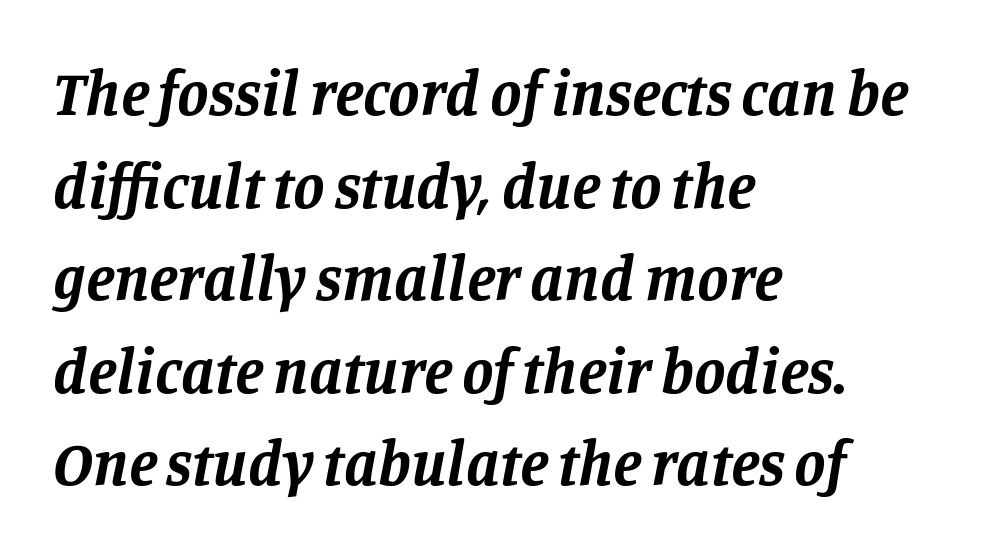
Q: Is the text bold? A: Yes.
Q: Is the text italic (slanted)? A: Yes, it leans right by about 11 degrees.
Q: Is the typeface a serif or a sans-serif typeface? A: Serif.
Q: Is the text underlined? A: No.
Q: How is the paragraph aligned? A: Left-aligned.
Q: Is the spacing between letters normal or unusually wide? A: Normal.
Q: Is the spacing between lines tight, normal or loose? A: Normal.
Q: Width (condensed, normal, or wide)? A: Normal.
Q: Stroke contrast? A: Low.
Q: x-height? A: Large.
Q: Monospaced? A: No.
